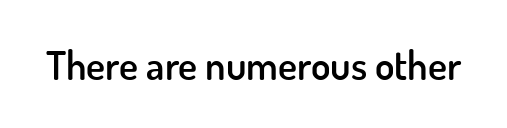
The passage shown is typed in a proportional face where columns would drift. The characters display no serif detailing; their extremities are plain. These words are printed semibold, heavier than regular yet not bold. The face used here is rendered with its standard letterfit.
